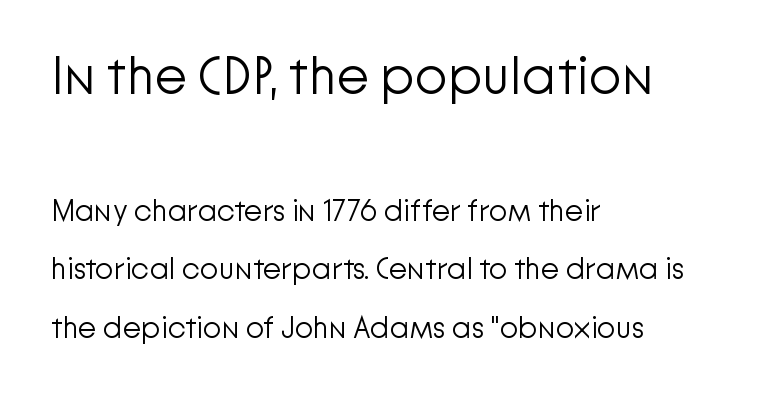
{"serif": "no", "italic": "no", "bold": "no", "weight": "light", "width": "normal", "stroke_contrast": "low", "x_height": "medium", "monospaced": "no", "underline": "no", "align": "left", "line_spacing": "loose", "line_spacing_ratio": 1.95, "letter_spacing": "normal", "letter_spacing_em": 0.0, "larger_block": "first", "size_ratio": 1.77, "glyph_px": 53}
